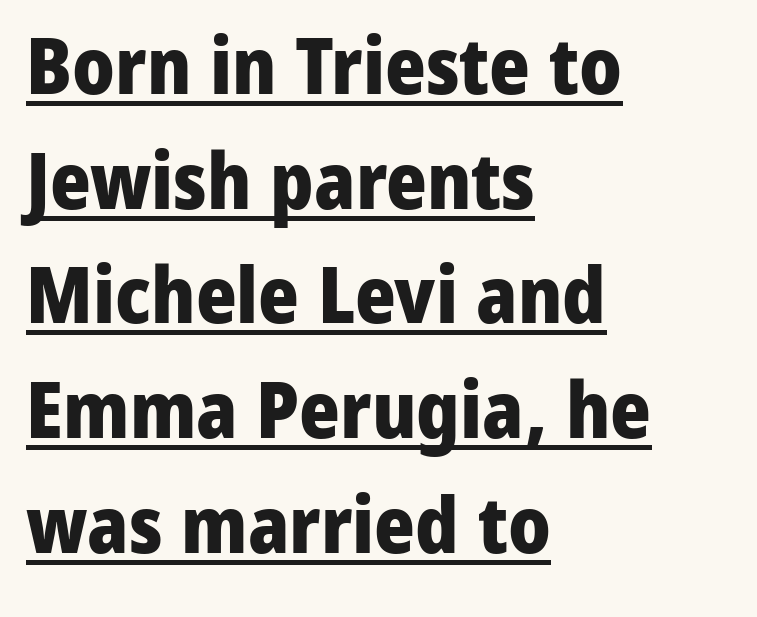
The designer went with a sans here, leaving each stem footless. The letters advance in unequal steps, a hallmark of proportional type. There is no visible air inserted between adjacent glyphs. The lettering stays uniformly vertical, giving the passage a roman look. You'd pick this weight for a headline — it's a proper bold.
